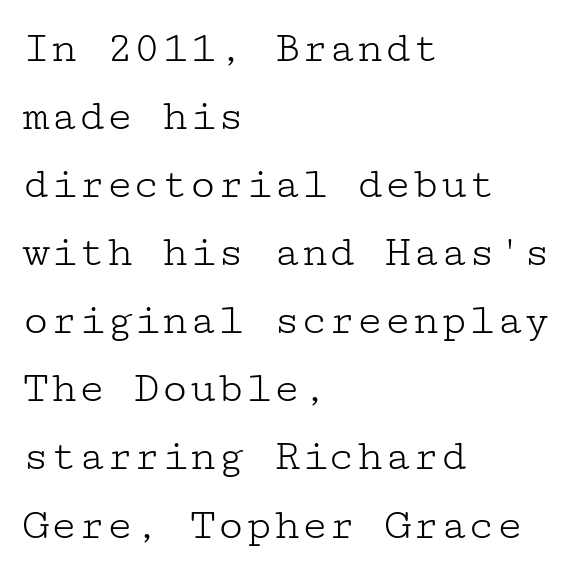
These lines stack with their left ends in a neat column. Any mark beneath the type? The region is blank. Evenly set lines give the paragraph a standard silhouette. Glyph-to-glyph distance matches everyday printed text.
